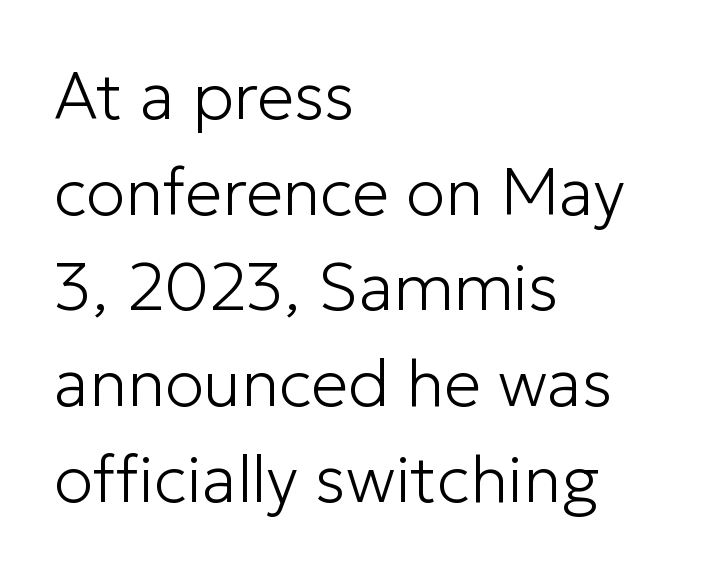
Is there much room between lines? A standard amount, neither cramped nor airy. No italicization has been applied; the sample stays upright. Note the varied advance widths — an 'i' is clearly narrower than an 'm'. Weight class: somewhere from thin through regular. The passage shown is not underscored anywhere. Letterform terminals end flat and unadorned throughout the passage.
